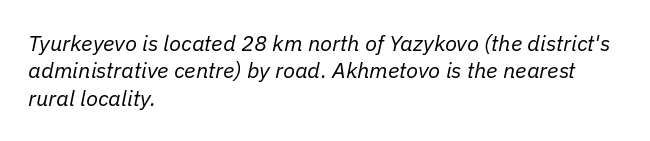
The compositor pushed each line to the left boundary. Does the leading feel generous? No, just average. The string is rendered with underlining switched off. The typesetting does not lean heavy: it is not bold.
